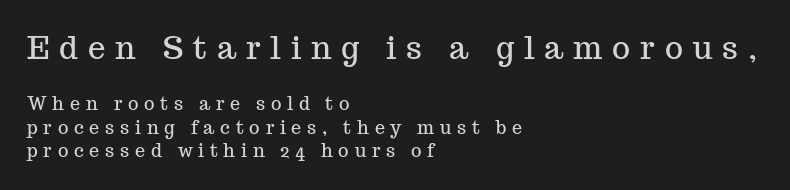
The passage shown has open, widely tracked lettering throughout. Do the letters lean? They stand straight. Words float on clear page, feet unadorned. The rendering anchors every line to the left-hand side. Two sizes are in play, and the larger belongs to the first block. The block of text has a typical density, with ordinary space between rows.
